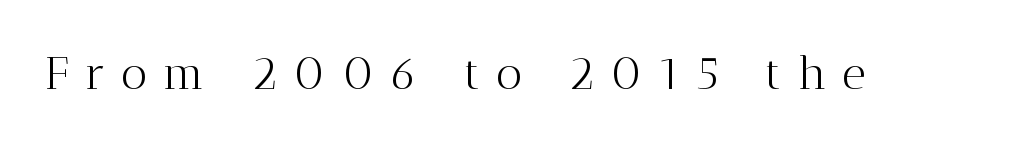
The horizontal fit of the characters is loose and conspicuously gappy. These lines are composed in type with serifs. The specimen omits any rule beneath the text block's lines. This reads as an unemphasized weight, regular at the heaviest. Vertical strokes here are truly vertical. Think of a printed novel: that variable character pitch is what you see here.
